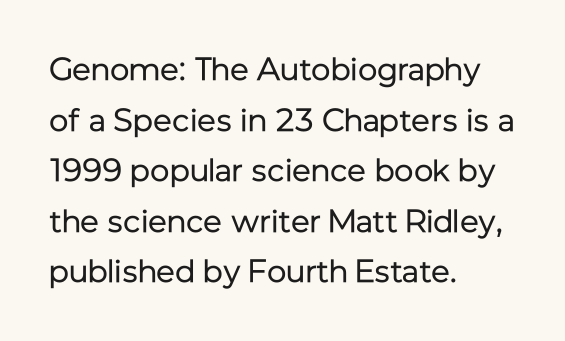
The image shows 32 px regular-weight sans-serif type, upright; set left-aligned, normal line spacing (1.58x), normal letter spacing, not underlined; low stroke contrast and a medium x-height.
